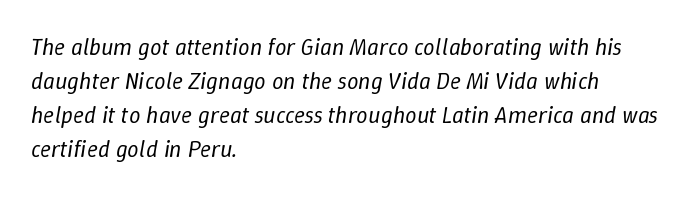
{"italic": "yes", "lean": "right", "slant_degrees": 9, "bold": "no", "underline": "no", "align": "left", "line_spacing": "normal", "line_spacing_ratio": 1.48, "letter_spacing": "normal", "letter_spacing_em": 0.0, "glyph_px": 23}
